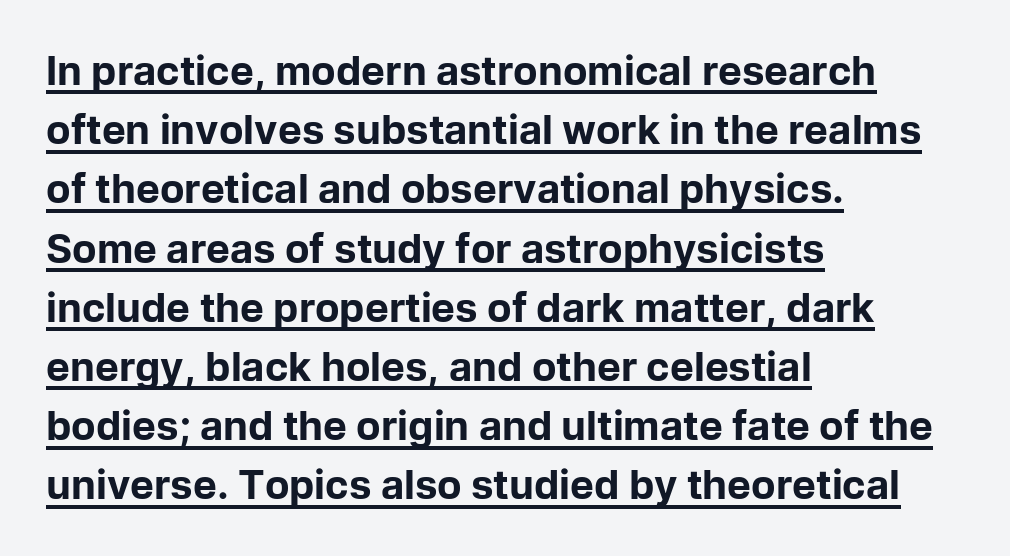
{"serif": "no", "italic": "no", "bold": "yes", "weight": "bold", "width": "normal", "stroke_contrast": "low", "x_height": "medium", "monospaced": "no", "underline": "yes", "align": "left", "line_spacing": "normal", "line_spacing_ratio": 1.48, "letter_spacing": "normal", "letter_spacing_em": 0.0, "glyph_px": 40}
